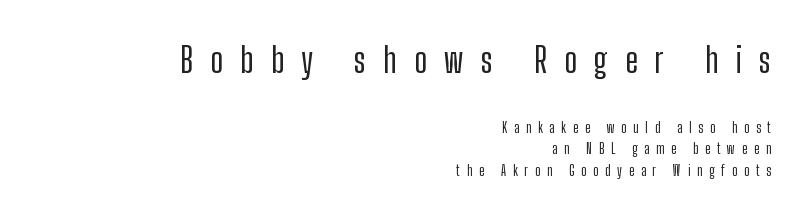
{"serif": "no", "italic": "no", "width": "condensed", "stroke_contrast": "low", "x_height": "medium", "monospaced": "no", "underline": "no", "align": "right", "line_spacing": "normal", "line_spacing_ratio": 1.52, "letter_spacing": "wide", "letter_spacing_em": 0.49, "larger_block": "first", "size_ratio": 2.5, "glyph_px": 35}
